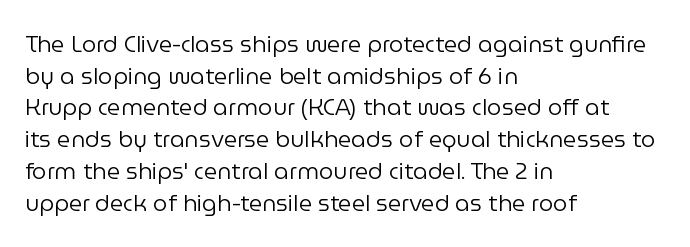
Q: Is the text bold? A: No.
Q: Is the text italic (slanted)? A: No, it is upright.
Q: Is the text underlined? A: No.
Q: How is the paragraph aligned? A: Left-aligned.
Q: Is the spacing between letters normal or unusually wide? A: Normal.
Q: Is the spacing between lines tight, normal or loose? A: Normal.
